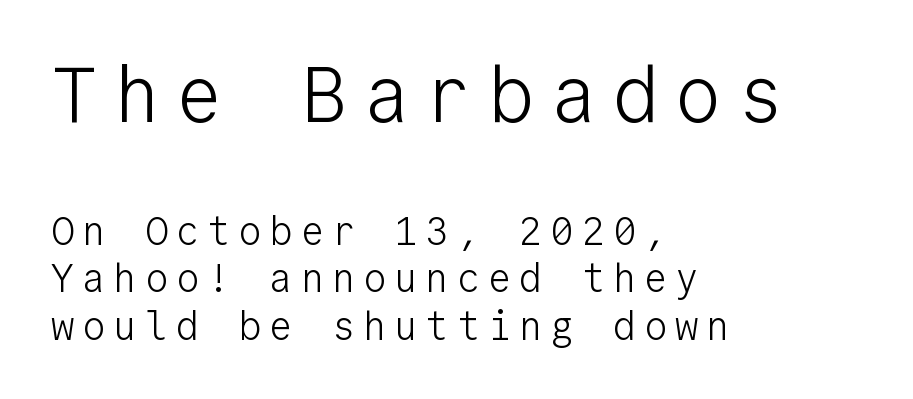
The image shows 78 px light sans-serif type, upright, monospaced; set left-aligned, line spacing 1.22x, unusually wide letter spacing (+0.2 em), not underlined; the first (top) block is 2.0x larger; low stroke contrast and a medium x-height.
